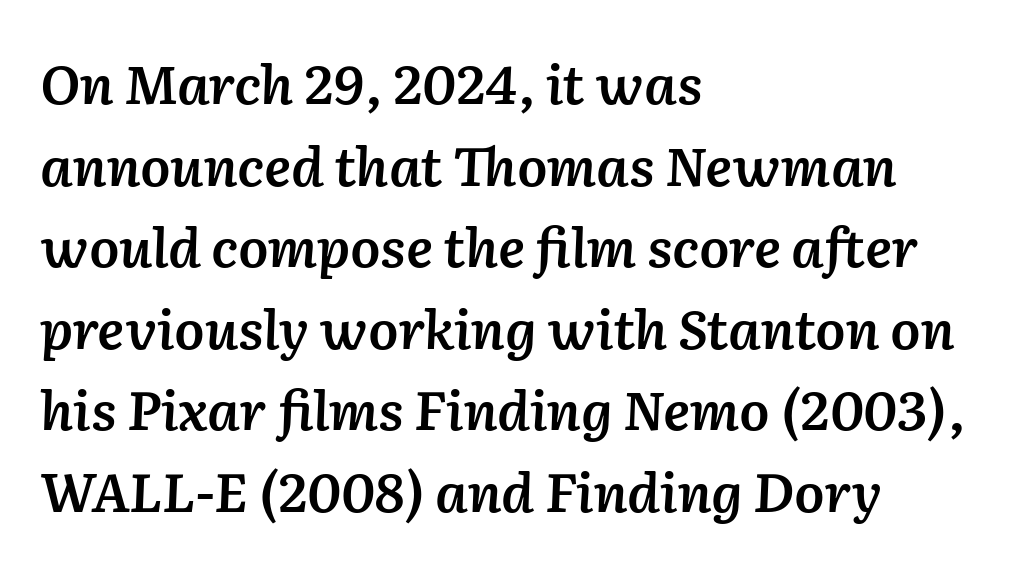
{"italic": "yes", "lean": "right", "slant_degrees": 2, "bold": "semi", "weight": "semibold", "width": "normal", "stroke_contrast": "low", "x_height": "medium", "monospaced": "no", "underline": "no", "align": "left", "line_spacing": "normal", "line_spacing_ratio": 1.51, "letter_spacing": "normal", "letter_spacing_em": 0.0, "glyph_px": 54}
